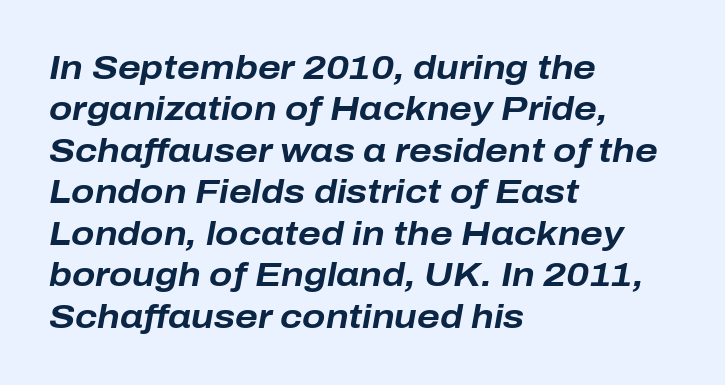
Q: Is the text bold? A: Yes.
Q: Is the text italic (slanted)? A: Yes, it leans right by about 10 degrees.
Q: Is the text underlined? A: No.
Q: How is the paragraph aligned? A: Left-aligned.
Q: Is the spacing between letters normal or unusually wide? A: Normal.
Q: Width (condensed, normal, or wide)? A: Normal.
Q: Stroke contrast? A: Low.
Q: x-height? A: Medium.
Q: Monospaced? A: No.
